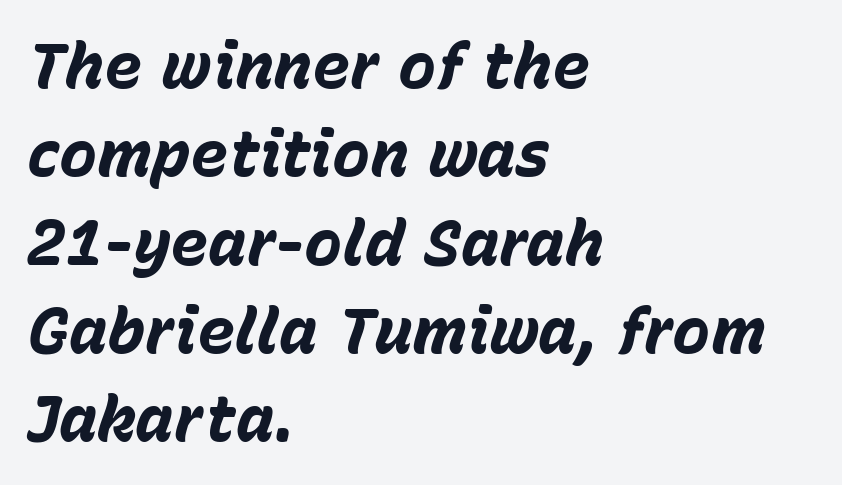
Q: Is the text bold? A: Yes.
Q: Is the text italic (slanted)? A: Yes, it leans right by about 15 degrees.
Q: Is the text underlined? A: No.
Q: How is the paragraph aligned? A: Left-aligned.
Q: Is the spacing between letters normal or unusually wide? A: Normal.
Q: Is the spacing between lines tight, normal or loose? A: Normal.
Q: Width (condensed, normal, or wide)? A: Normal.
Q: Stroke contrast? A: Low.
Q: x-height? A: Medium.
Q: Monospaced? A: No.
